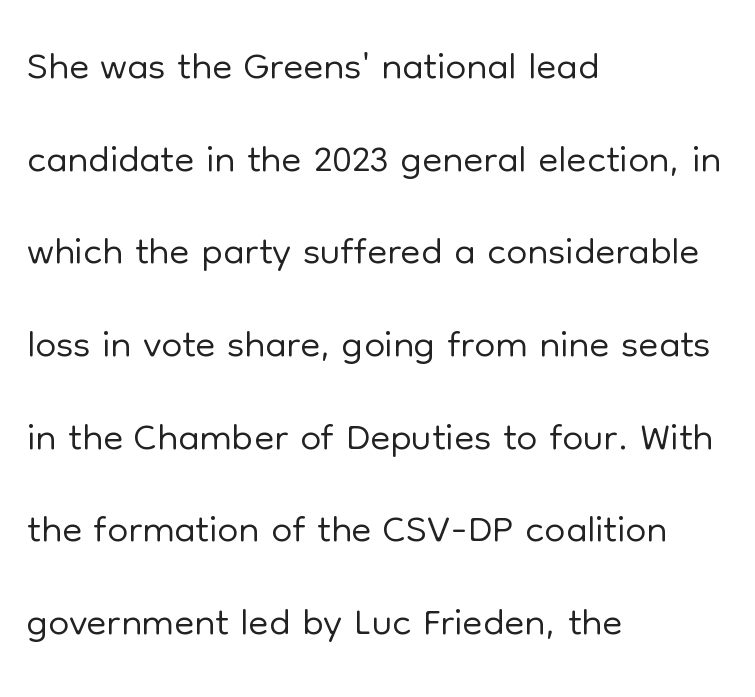
{"serif": "no", "italic": "no", "bold": "no", "weight": "light", "width": "normal", "stroke_contrast": "low", "x_height": "medium", "monospaced": "no", "underline": "no", "align": "left", "line_spacing": "normal", "line_spacing_ratio": 1.57, "letter_spacing": "normal", "letter_spacing_em": 0.0, "glyph_px": 59}
